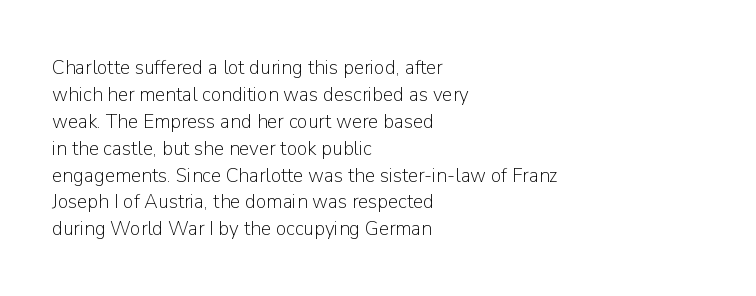
{"italic": "no", "bold": "no", "underline": "no", "align": "left", "line_spacing": "normal", "line_spacing_ratio": 1.28, "letter_spacing": "normal", "letter_spacing_em": 0.0, "glyph_px": 21}
